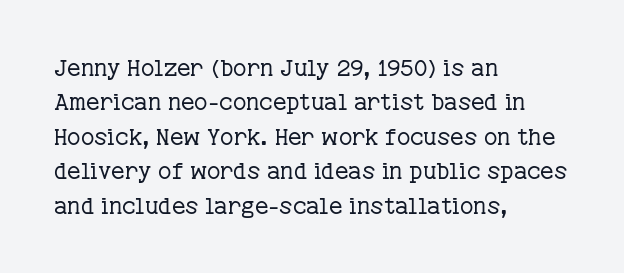
Q: Is the text bold? A: No.
Q: Is the text italic (slanted)? A: No, it is upright.
Q: Is the text underlined? A: No.
Q: How is the paragraph aligned? A: Left-aligned.
Q: Is the spacing between letters normal or unusually wide? A: Normal.
Q: Is the spacing between lines tight, normal or loose? A: Normal.
